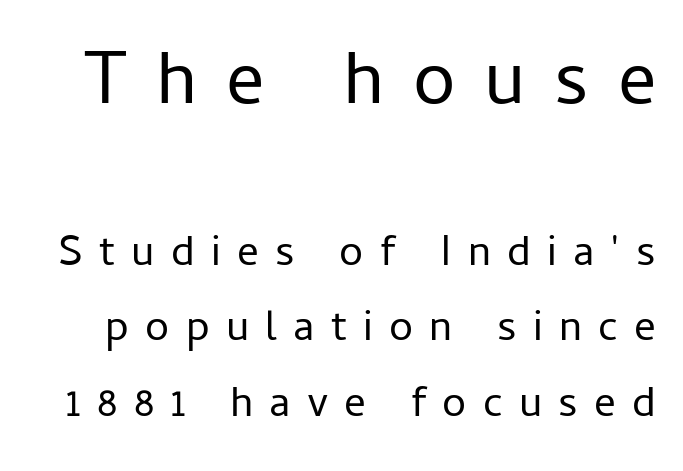
A clean baseline with only descenders dipping below it. Observe the absence of serifs on each vertical stroke in this sample. The earlier block is typeset at a bigger size than the later block. Caption: expanded tracking, letters set apart. Posture: straight, roman, zero tilt. The font sits on the lighter half of the weight spectrum, regular included.
